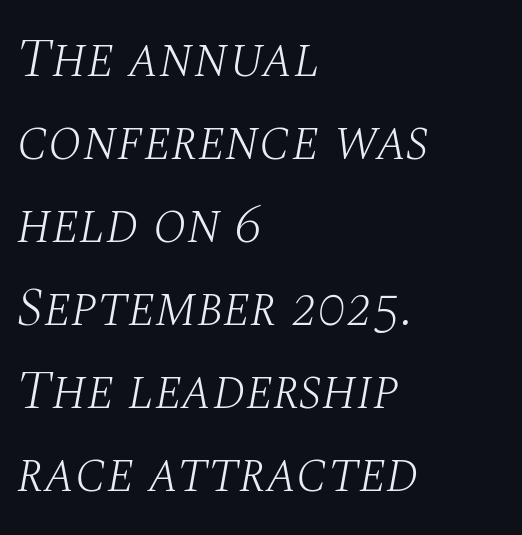
{"serif": "yes", "italic": "yes", "lean": "right", "slant_degrees": 10, "bold": "no", "weight": "light", "width": "normal", "stroke_contrast": "medium", "x_height": "large", "monospaced": "no", "underline": "no", "align": "left", "line_spacing": "normal", "line_spacing_ratio": 1.51, "letter_spacing": "normal", "letter_spacing_em": 0.0, "glyph_px": 55}
